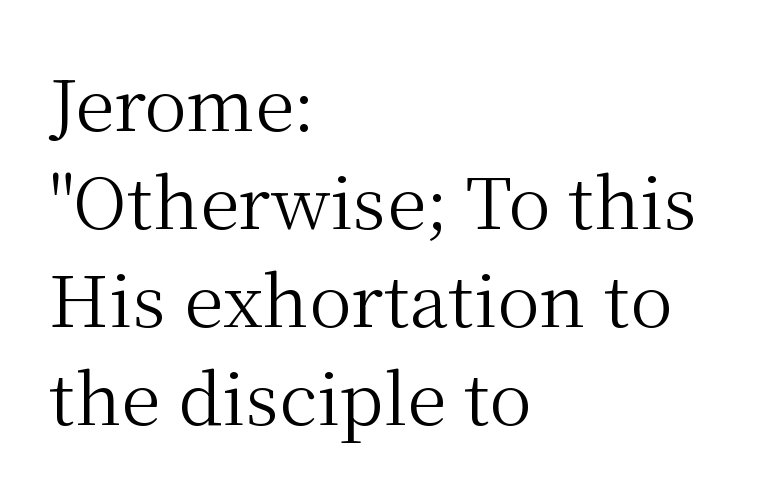
The image shows 71 px regular-weight serif type, upright; set left-aligned, normal line spacing (1.38x), normal letter spacing, not underlined; medium stroke contrast and a medium x-height.
